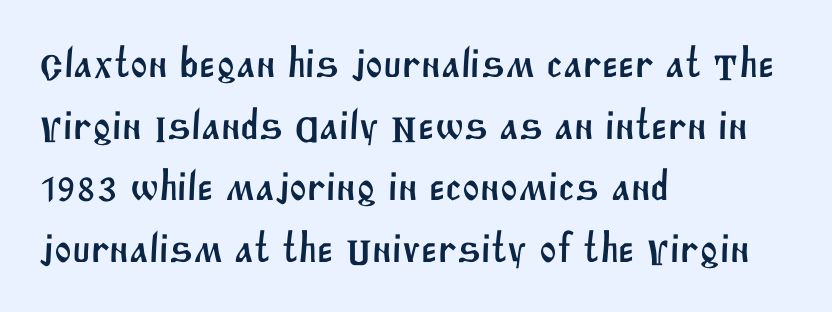
{"serif": "no", "width": "normal", "stroke_contrast": "medium", "x_height": "large", "monospaced": "no", "underline": "no", "align": "left", "line_spacing": "normal", "line_spacing_ratio": 1.47, "letter_spacing": "normal", "letter_spacing_em": 0.0, "glyph_px": 42}
